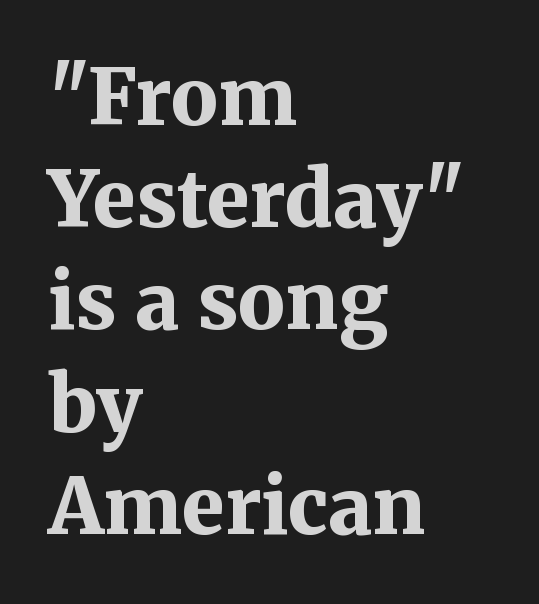
The image shows 78 px bold serif type, upright; set left-aligned, normal line spacing (1.31x), normal letter spacing, not underlined; medium stroke contrast and a medium x-height.
